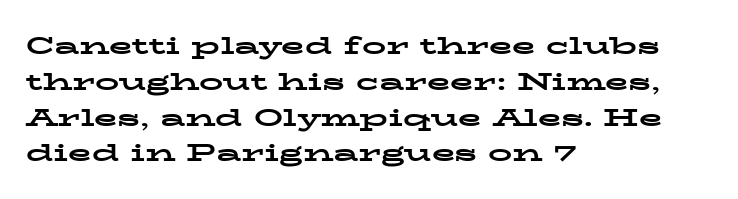
Italic: no, the glyphs are upright roman. Reading down the column, the eye jumps a familiar distance to each next line. Each row of text sits above clean, open space. Chunky letters — that's bold for sure.
